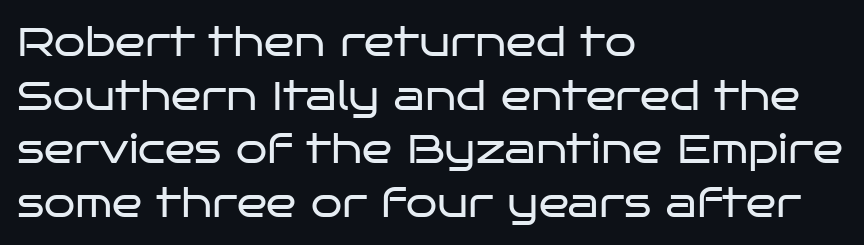
Q: Is the text bold? A: No.
Q: Is the text italic (slanted)? A: No, it is upright.
Q: Is the typeface a serif or a sans-serif typeface? A: Sans-serif.
Q: Is the text underlined? A: No.
Q: How is the paragraph aligned? A: Left-aligned.
Q: Is the spacing between letters normal or unusually wide? A: Normal.
Q: Is the spacing between lines tight, normal or loose? A: Normal.
Q: Width (condensed, normal, or wide)? A: Wide.
Q: Stroke contrast? A: Low.
Q: x-height? A: Large.
Q: Monospaced? A: No.
